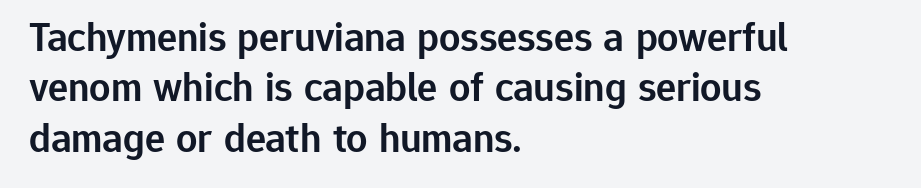
Q: Is the text bold? A: Semi-bold.
Q: Is the text italic (slanted)? A: No, it is upright.
Q: Is the typeface a serif or a sans-serif typeface? A: Sans-serif.
Q: Is the text underlined? A: No.
Q: How is the paragraph aligned? A: Left-aligned.
Q: Is the spacing between letters normal or unusually wide? A: Normal.
Q: Width (condensed, normal, or wide)? A: Normal.
Q: Stroke contrast? A: Low.
Q: x-height? A: Medium.
Q: Monospaced? A: No.
